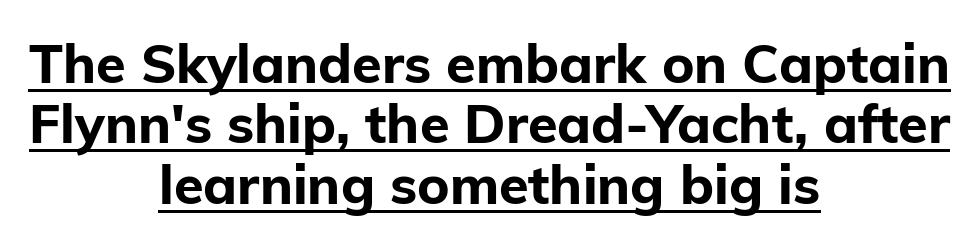
Q: Is the text bold? A: Yes.
Q: Is the text italic (slanted)? A: No, it is upright.
Q: Is the typeface a serif or a sans-serif typeface? A: Sans-serif.
Q: Is the text underlined? A: Yes.
Q: How is the paragraph aligned? A: Centered.
Q: Is the spacing between letters normal or unusually wide? A: Normal.
Q: Is the spacing between lines tight, normal or loose? A: Tight.
Q: Width (condensed, normal, or wide)? A: Normal.
Q: Stroke contrast? A: Low.
Q: x-height? A: Medium.
Q: Monospaced? A: No.
